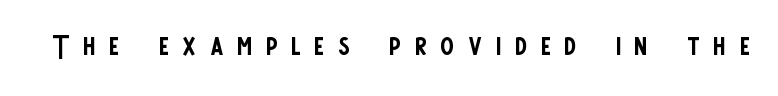
Q: Is the text bold? A: No.
Q: Is the text italic (slanted)? A: No, it is upright.
Q: Is the typeface a serif or a sans-serif typeface? A: Sans-serif.
Q: Is the text underlined? A: No.
Q: Is the spacing between letters normal or unusually wide? A: Unusually wide.
Q: Width (condensed, normal, or wide)? A: Condensed.
Q: Stroke contrast? A: Low.
Q: x-height? A: Large.
Q: Monospaced? A: No.
